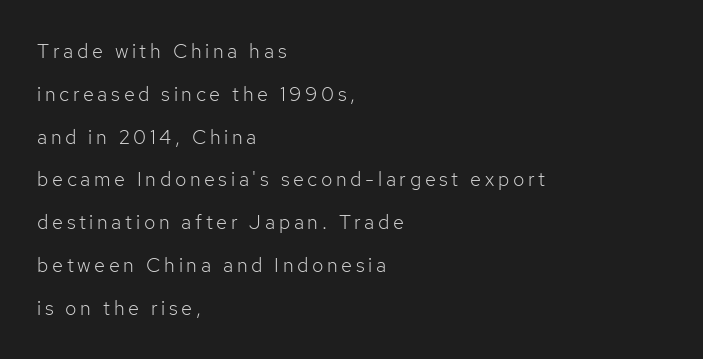
Posture: vertical. The setting favours the left margin, as ordinary paragraphs usually do. Letters have the restrained weight of plain body copy at most. Does the leading feel generous? Absolutely, it's lavish.
